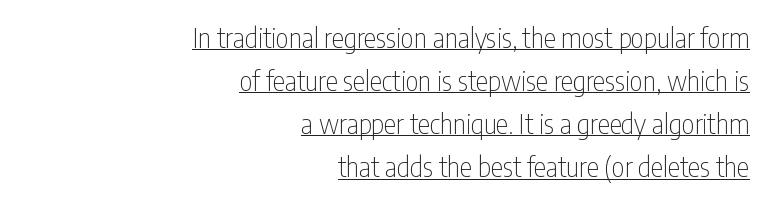
{"serif": "no", "italic": "no", "bold": "no", "weight": "thin", "width": "condensed", "stroke_contrast": "low", "x_height": "medium", "monospaced": "no", "underline": "yes", "align": "right", "line_spacing": "normal", "line_spacing_ratio": 1.54, "letter_spacing": "normal", "letter_spacing_em": 0.0, "glyph_px": 28}
